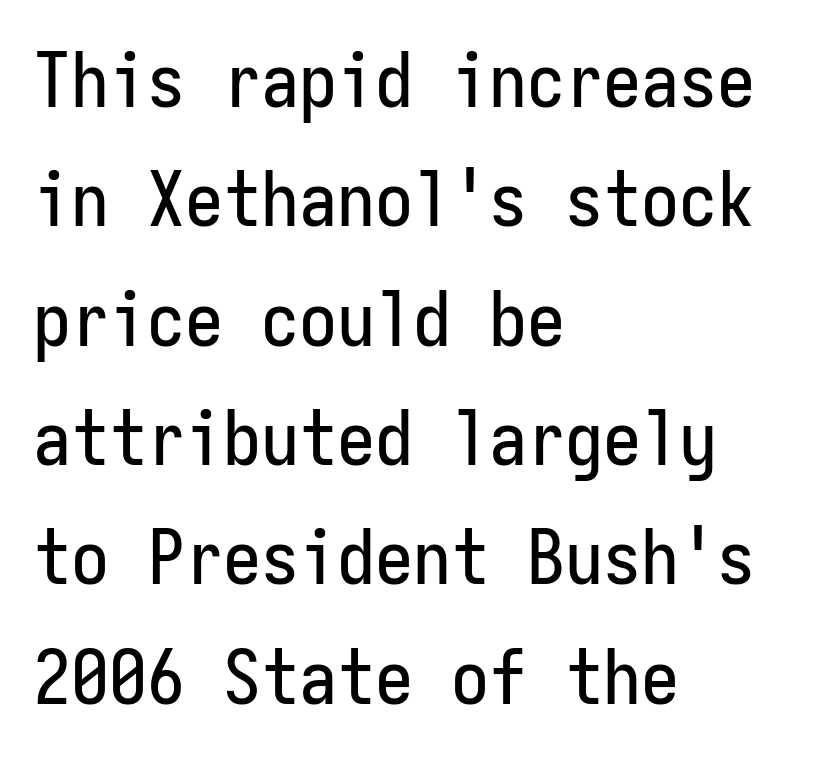
Q: Is the text italic (slanted)? A: No, it is upright.
Q: Is the typeface a serif or a sans-serif typeface? A: Sans-serif.
Q: Is the text underlined? A: No.
Q: How is the paragraph aligned? A: Left-aligned.
Q: Is the spacing between letters normal or unusually wide? A: Normal.
Q: Is the spacing between lines tight, normal or loose? A: Normal.
Q: Width (condensed, normal, or wide)? A: Condensed.
Q: Stroke contrast? A: Low.
Q: x-height? A: Medium.
Q: Monospaced? A: Yes.
